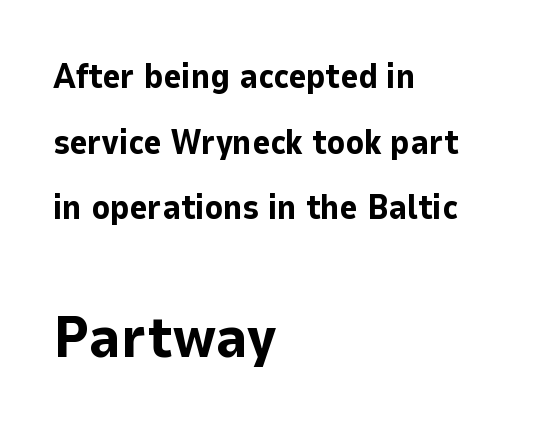
Q: Is the text bold? A: Yes.
Q: Is the text italic (slanted)? A: No, it is upright.
Q: Is the typeface a serif or a sans-serif typeface? A: Sans-serif.
Q: Is the text underlined? A: No.
Q: How is the paragraph aligned? A: Left-aligned.
Q: Is the spacing between letters normal or unusually wide? A: Normal.
Q: Is the spacing between lines tight, normal or loose? A: Loose.
Q: Which block of text is set in a larger size, the first (top) or the second (bottom)? A: The second (bottom) one.
Q: Width (condensed, normal, or wide)? A: Normal.
Q: Stroke contrast? A: Low.
Q: x-height? A: Medium.
Q: Monospaced? A: No.
